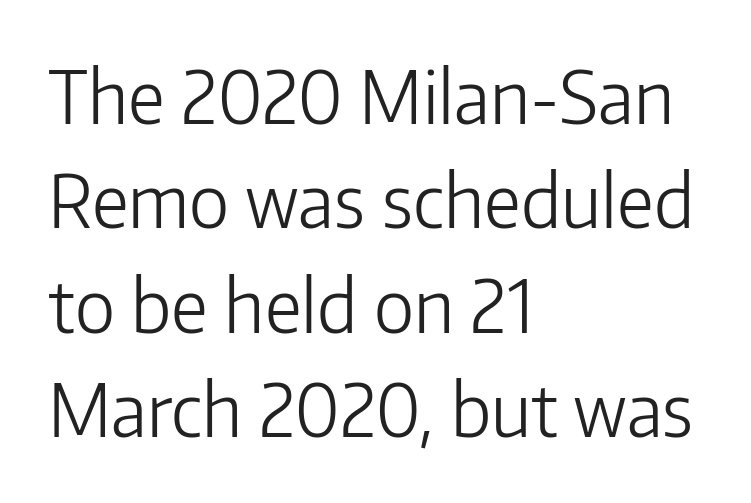
{"serif": "no", "italic": "no", "bold": "no", "weight": "light", "width": "normal", "stroke_contrast": "low", "x_height": "medium", "monospaced": "no", "underline": "no", "align": "left", "line_spacing": "normal", "line_spacing_ratio": 1.43, "letter_spacing": "normal", "letter_spacing_em": 0.0, "glyph_px": 73}
